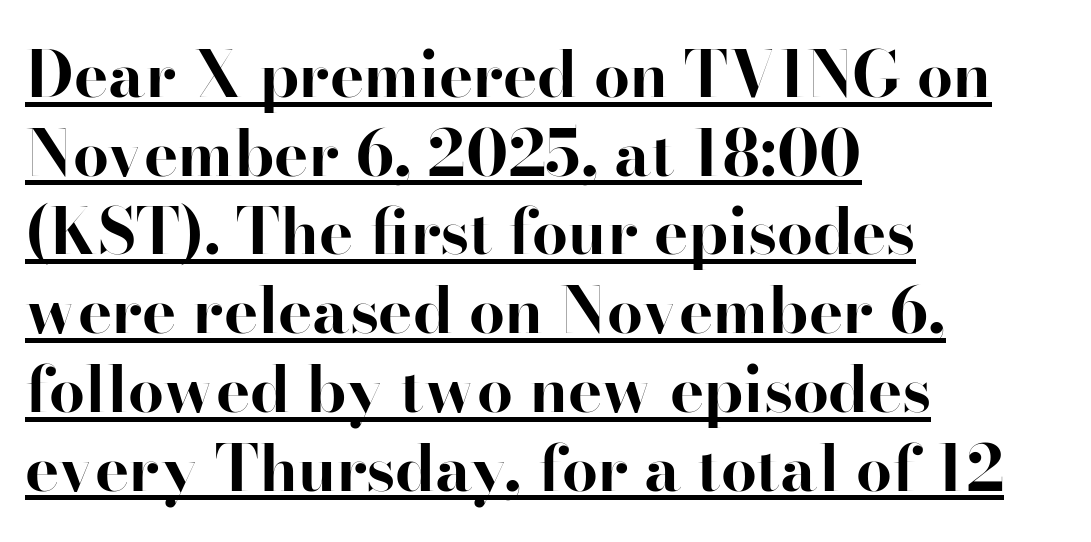
The image shows 64 px bold serif type, upright; set left-aligned, line spacing 1.23x, normal letter spacing, underlined; high stroke contrast and a small x-height.
